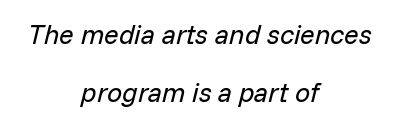
Q: Is the text bold? A: No.
Q: Is the text italic (slanted)? A: Yes, it leans right by about 14 degrees.
Q: Is the text underlined? A: No.
Q: How is the paragraph aligned? A: Centered.
Q: Is the spacing between letters normal or unusually wide? A: Normal.
Q: Is the spacing between lines tight, normal or loose? A: Loose.
